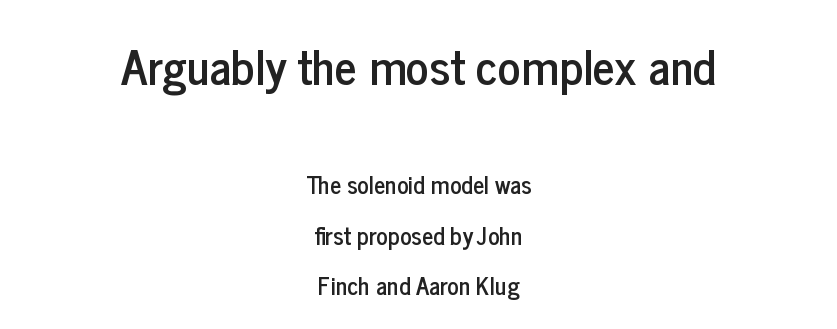
Q: Is the text italic (slanted)? A: No, it is upright.
Q: Is the typeface a serif or a sans-serif typeface? A: Sans-serif.
Q: Is the text underlined? A: No.
Q: How is the paragraph aligned? A: Centered.
Q: Is the spacing between letters normal or unusually wide? A: Normal.
Q: Is the spacing between lines tight, normal or loose? A: Loose.
Q: Which block of text is set in a larger size, the first (top) or the second (bottom)? A: The first (top) one.
Q: Width (condensed, normal, or wide)? A: Condensed.
Q: Stroke contrast? A: Low.
Q: x-height? A: Medium.
Q: Monospaced? A: No.
